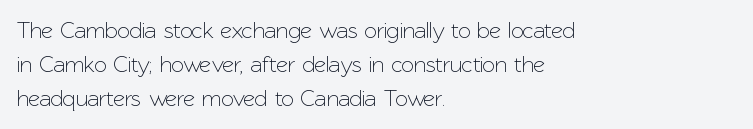
Left-aligned paragraph, ragged on the right. Compared with typical body copy, the letter spacing here is the same. A roman cut, with each character standing at attention. Baseline-to-baseline distance is the conventional proportion of letter height. The string is rendered with underlining switched off.
